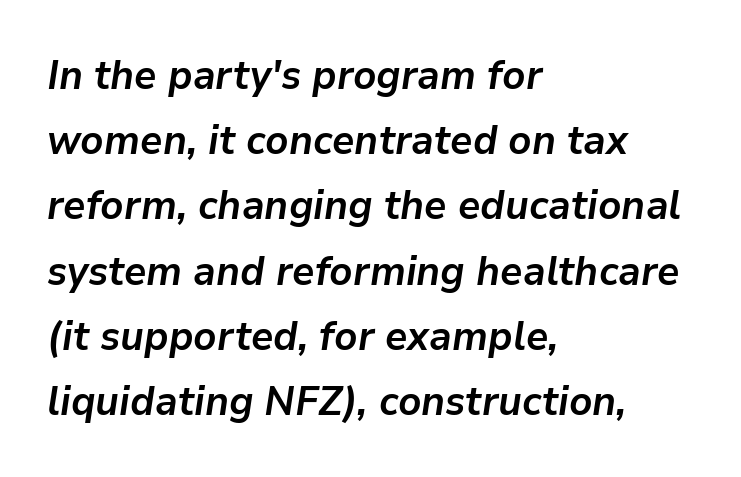
{"italic": "yes", "lean": "right", "slant_degrees": 9, "bold": "yes", "weight": "semibold", "width": "normal", "stroke_contrast": "low", "x_height": "medium", "monospaced": "no", "underline": "no", "align": "left", "line_spacing": "normal", "line_spacing_ratio": 1.59, "letter_spacing": "normal", "letter_spacing_em": 0.0, "glyph_px": 41}
